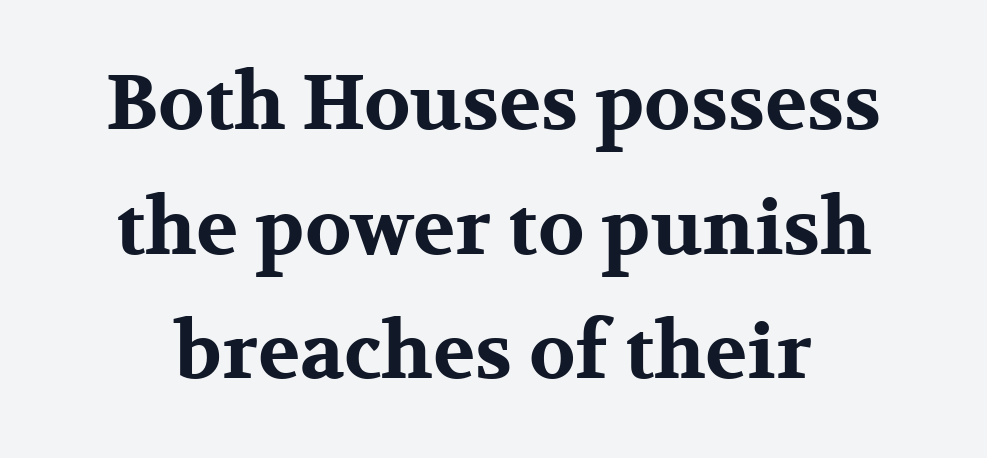
Underlining? Definitely not there. Words appear dense and cohesive because spacing is normal. Look at the bottom of the vertical strokes: they flare into serifs here. I'd describe the lettering as bold — thick and assertive. Every stem runs plumb, perpendicular to the baseline. The letters advance in unequal steps, a hallmark of proportional type.
